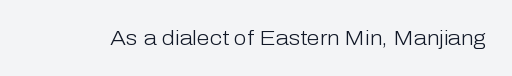
The passage shown is not underscored anywhere. The font's upright variant was chosen for this text. Stems here are at most as thick as an everyday book face. Observe the ordinary spacing: letters are neighbours, not strangers.
